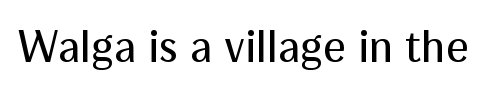
Q: Is the text bold? A: No.
Q: Is the text italic (slanted)? A: No, it is upright.
Q: Is the typeface a serif or a sans-serif typeface? A: Sans-serif.
Q: Is the text underlined? A: No.
Q: Is the spacing between letters normal or unusually wide? A: Normal.
Q: Width (condensed, normal, or wide)? A: Normal.
Q: Stroke contrast? A: Medium.
Q: x-height? A: Medium.
Q: Monospaced? A: No.
